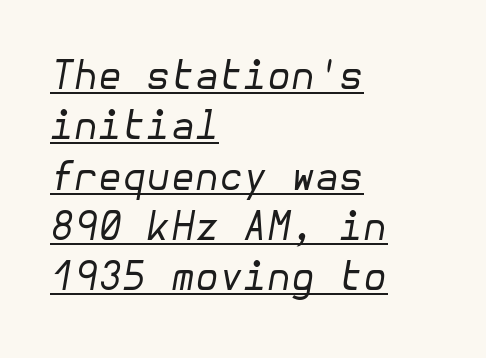
{"italic": "yes", "lean": "right", "slant_degrees": 10, "bold": "no", "weight": "regular", "width": "normal", "stroke_contrast": "low", "x_height": "medium", "underline": "yes", "align": "left", "line_spacing": "normal", "line_spacing_ratio": 1.29, "letter_spacing": "normal", "letter_spacing_em": 0.0, "glyph_px": 39}
